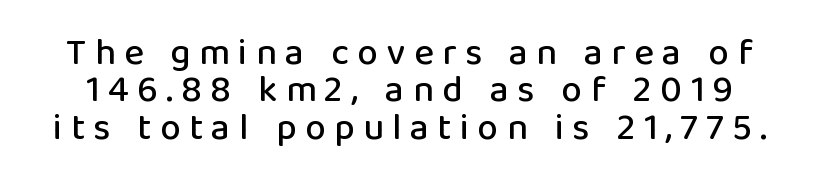
Q: Is the text italic (slanted)? A: No, it is upright.
Q: Is the typeface a serif or a sans-serif typeface? A: Sans-serif.
Q: Is the text underlined? A: No.
Q: Is the spacing between letters normal or unusually wide? A: Unusually wide.
Q: Is the spacing between lines tight, normal or loose? A: Tight.
Q: Width (condensed, normal, or wide)? A: Normal.
Q: Stroke contrast? A: Low.
Q: x-height? A: Medium.
Q: Monospaced? A: No.
